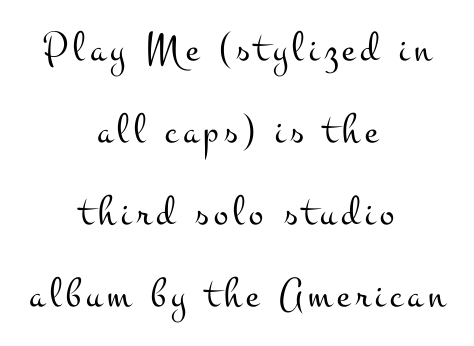
Q: Is the text bold? A: No.
Q: Is the text italic (slanted)? A: Yes.
Q: Is the text underlined? A: No.
Q: How is the paragraph aligned? A: Centered.
Q: Is the spacing between lines tight, normal or loose? A: Loose.
Q: Width (condensed, normal, or wide)? A: Wide.
Q: Stroke contrast? A: Medium.
Q: x-height? A: Small.
Q: Monospaced? A: No.
